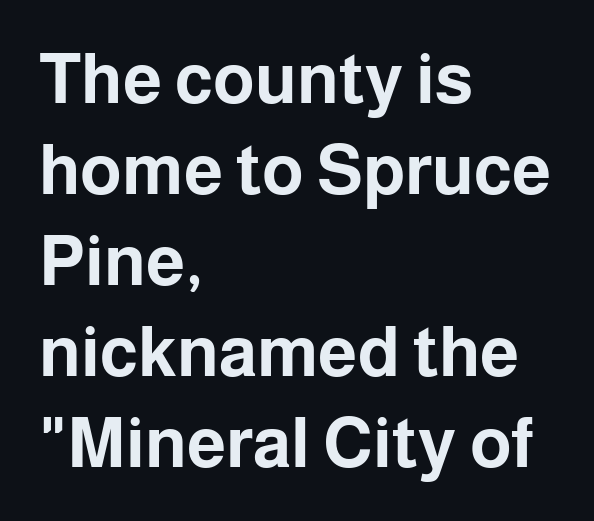
{"serif": "no", "italic": "no", "bold": "yes", "weight": "bold", "width": "normal", "stroke_contrast": "low", "x_height": "medium", "monospaced": "no", "underline": "no", "align": "left", "line_spacing": "normal", "line_spacing_ratio": 1.3, "letter_spacing": "normal", "letter_spacing_em": 0.0, "glyph_px": 70}
